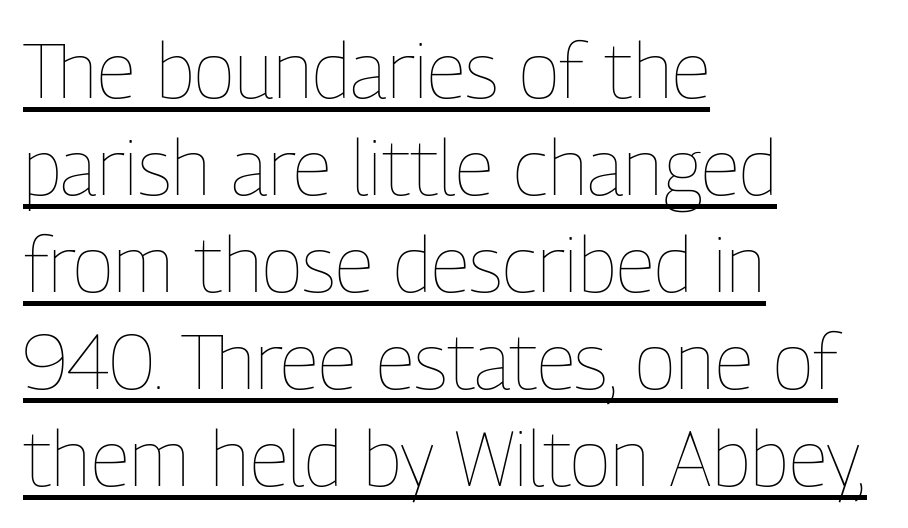
Rendered with straight, roman letterforms. Horizontal bands of white between lines are of average thickness. Line starts are locked; line ends wander. Character widths vary here, with narrow letters taking less room than wide ones.
